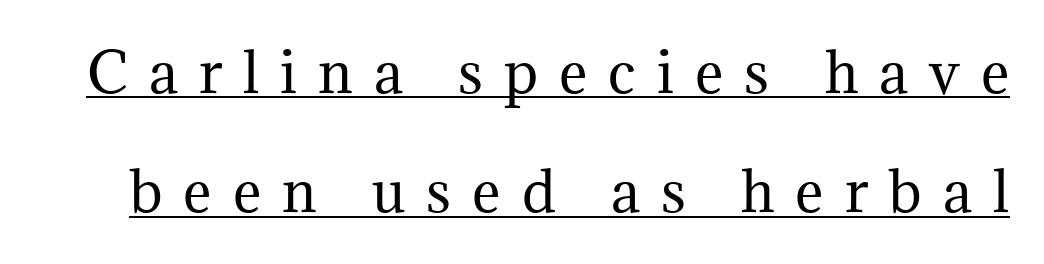
The image shows 54 px regular-weight serif type, upright; set loose line spacing (2.21x), unusually wide letter spacing (+0.39 em), underlined; medium stroke contrast and a medium x-height.
